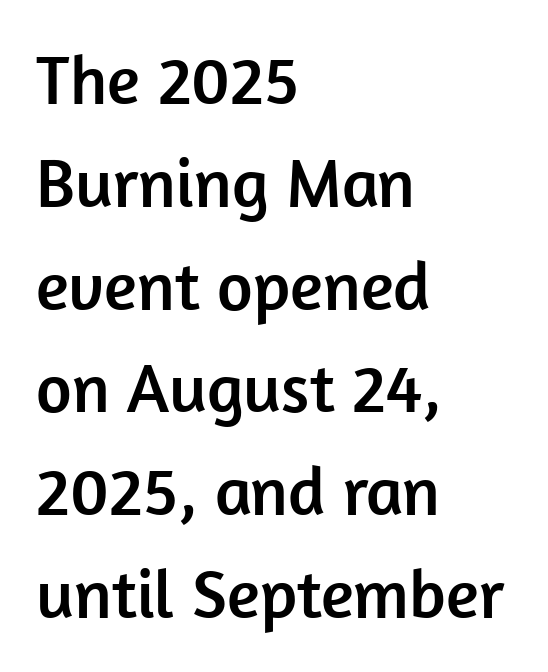
Q: Is the text italic (slanted)? A: No, it is upright.
Q: Is the typeface a serif or a sans-serif typeface? A: Sans-serif.
Q: Is the text underlined? A: No.
Q: How is the paragraph aligned? A: Left-aligned.
Q: Is the spacing between letters normal or unusually wide? A: Normal.
Q: Is the spacing between lines tight, normal or loose? A: Normal.
Q: Width (condensed, normal, or wide)? A: Normal.
Q: Stroke contrast? A: Low.
Q: x-height? A: Medium.
Q: Monospaced? A: No.
